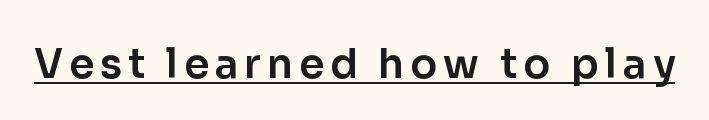
Tall strokes in this sample are plumb rather than angled. The sample's only ornament is a line tracing under the words. The text was rendered using a sans face with plain stroke endings. The letters advance in unequal steps, a hallmark of proportional type.
